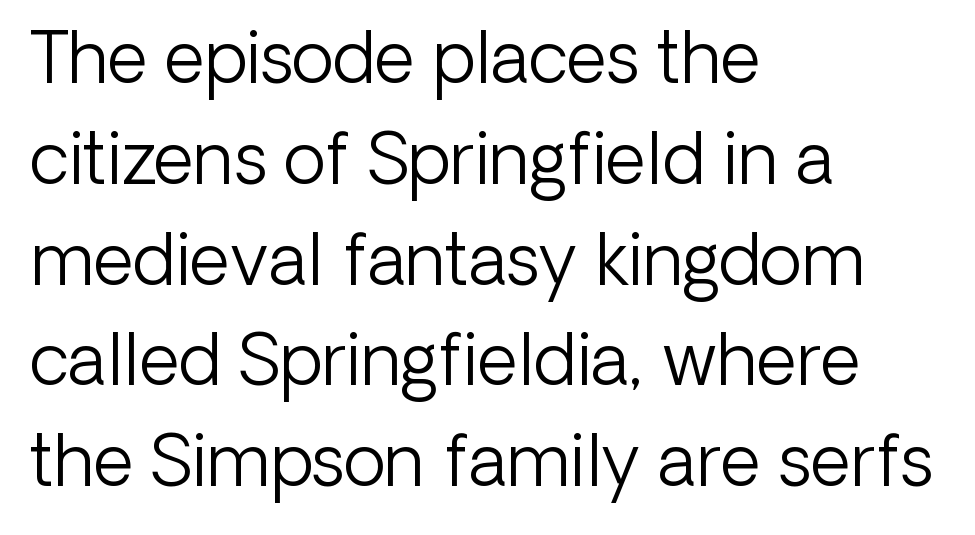
{"serif": "no", "italic": "no", "bold": "no", "weight": "light", "width": "normal", "stroke_contrast": "low", "x_height": "medium", "monospaced": "no", "underline": "no", "align": "left", "line_spacing": "normal", "line_spacing_ratio": 1.44, "letter_spacing": "normal", "letter_spacing_em": 0.0, "glyph_px": 70}
